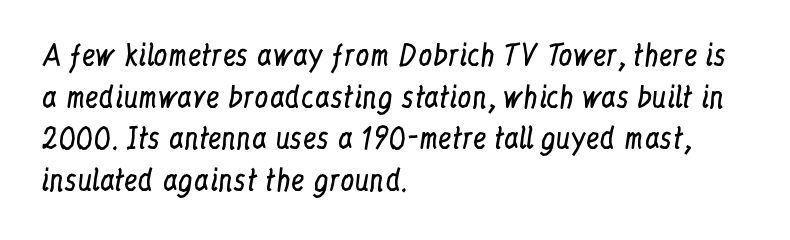
Check the space under the baseline: it is left empty. In terms of letterform style, serifs are clearly present. There is no visible air inserted between adjacent glyphs. The letters advance in unequal steps, a hallmark of proportional type.
